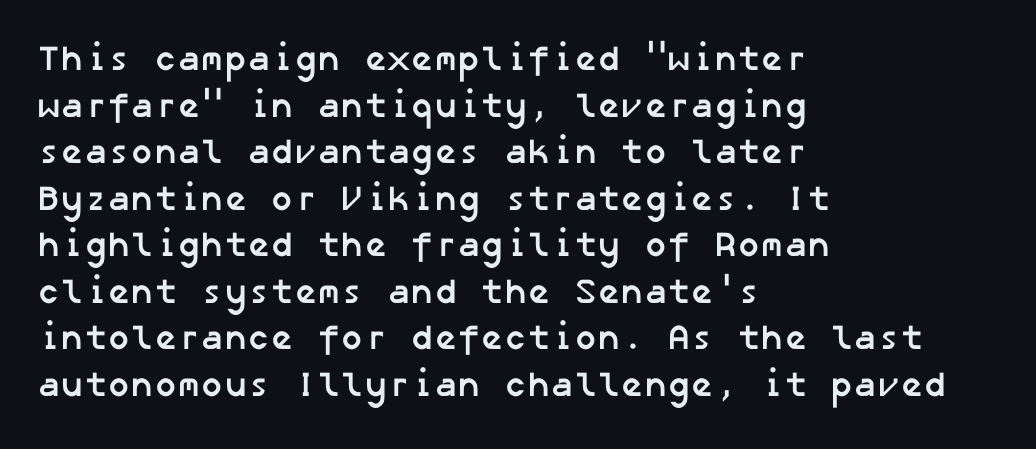
Horizontally, the lines are justified to the leading edge only. A typesetter would call this leading conventional body-copy spacing. Quick note: underline off. You could call the tracking neutral — neither tight nor loose. Nope, no serifs anywhere on these letters. Students, this is bold: see how much ink each stroke carries.
